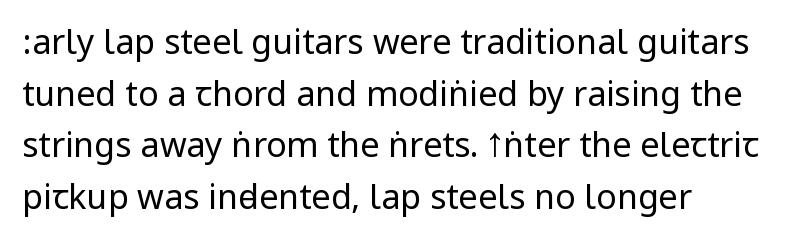
The image shows 34 px regular-weight, condensed sans-serif type, upright; set left-aligned, normal line spacing (1.52x), normal letter spacing, not underlined; low stroke contrast.
